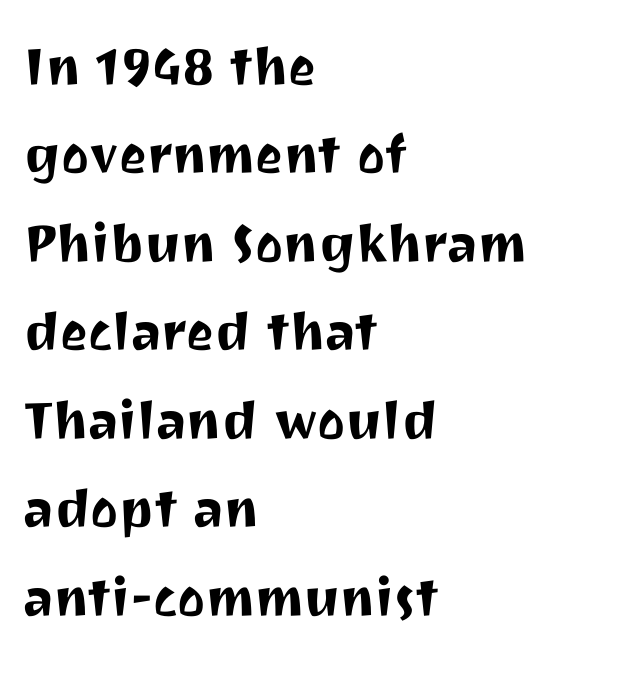
Look at the bottom of the vertical strokes: they stop flat, with no serifs. The line texture is even and compact thanks to regular tracking. Which margin do the lines hug? The left one — the right edge is uneven. The rendering uses natural spacing where letterforms have individual widths. Italic? Not at all — the glyphs are vertical.
